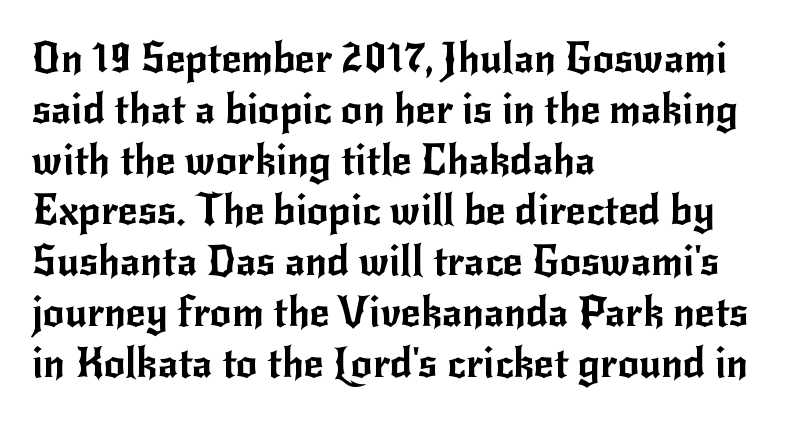
The image shows 42 px sans-serif type, upright; set left-aligned, line spacing 1.21x, normal letter spacing, not underlined; low stroke contrast and a small x-height.
